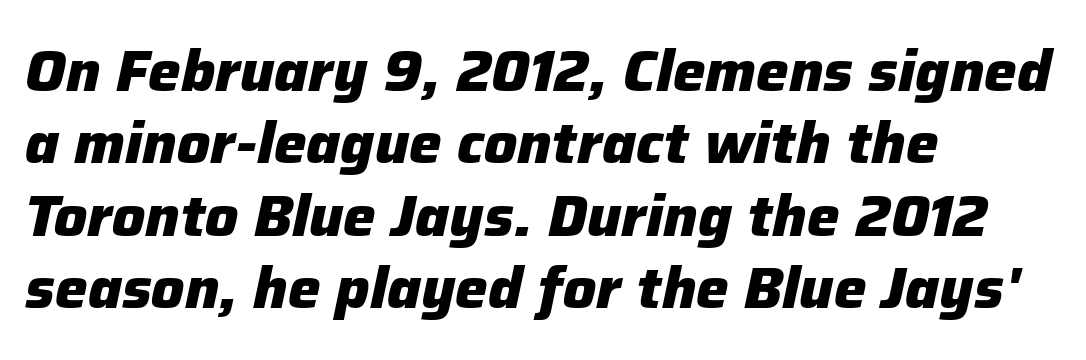
{"italic": "yes", "lean": "right", "slant_degrees": 12, "bold": "yes", "weight": "heavy", "width": "normal", "stroke_contrast": "low", "x_height": "medium", "monospaced": "no", "underline": "no", "align": "left", "line_spacing": "normal", "line_spacing_ratio": 1.25, "letter_spacing": "normal", "letter_spacing_em": 0.0, "glyph_px": 58}
